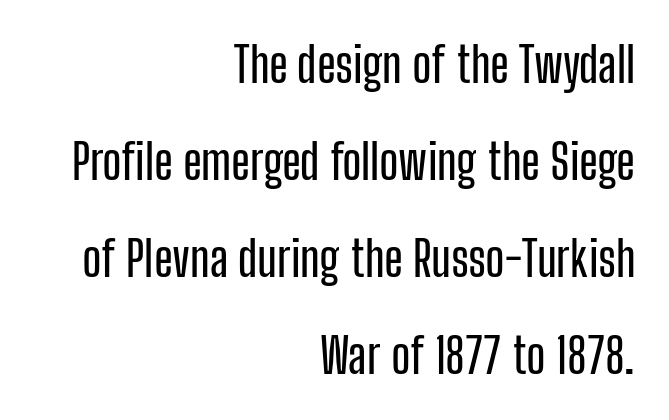
Q: Is the text italic (slanted)? A: No, it is upright.
Q: Is the typeface a serif or a sans-serif typeface? A: Sans-serif.
Q: Is the text underlined? A: No.
Q: How is the paragraph aligned? A: Right-aligned.
Q: Is the spacing between letters normal or unusually wide? A: Normal.
Q: Is the spacing between lines tight, normal or loose? A: Loose.
Q: Width (condensed, normal, or wide)? A: Condensed.
Q: Stroke contrast? A: Low.
Q: x-height? A: Medium.
Q: Monospaced? A: No.
